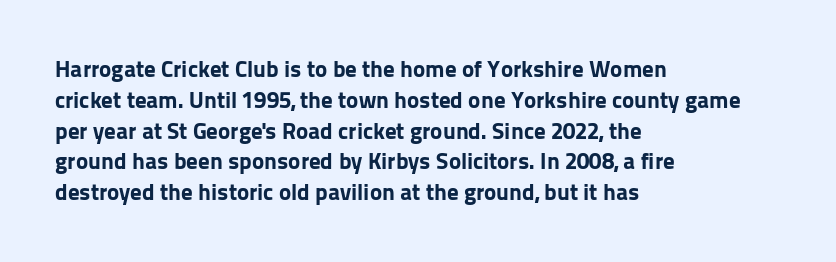
The image shows 23 px bold type, upright; set left-aligned, normal line spacing (1.34x), normal letter spacing, not underlined.
